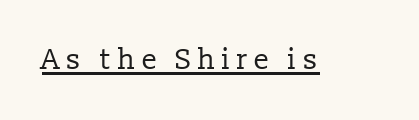
The image shows 29 px regular-weight serif type, upright; set unusually wide letter spacing (+0.21 em), underlined; low stroke contrast and a medium x-height.
